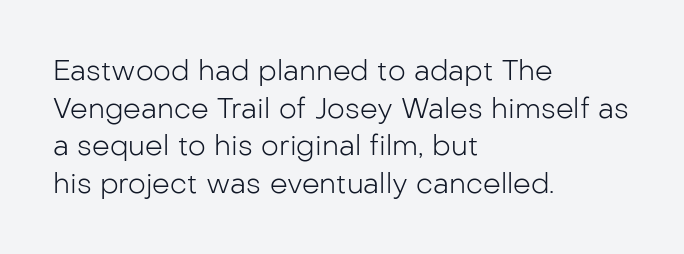
Is this a heavy cut? Hardly; it is regular or lighter. These lines sit exactly where default settings would place them. Look at the tracking — it's just the regular setting, nothing added. The ragged edge is on the right, which tells us the setting is flush left. Character widths vary here, with narrow letters taking less room than wide ones. Nope, not italic — everything's standing straight.
